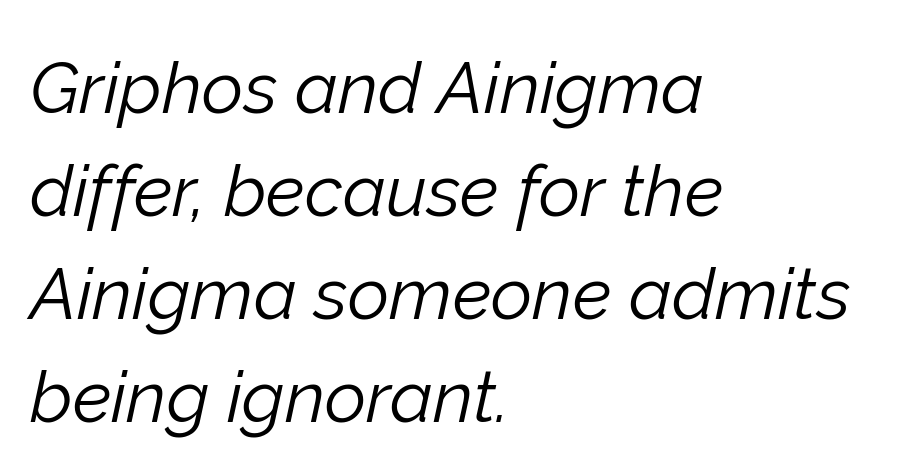
Q: Is the text bold? A: No.
Q: Is the text italic (slanted)? A: Yes, it leans right by about 12 degrees.
Q: Is the text underlined? A: No.
Q: How is the paragraph aligned? A: Left-aligned.
Q: Is the spacing between letters normal or unusually wide? A: Normal.
Q: Is the spacing between lines tight, normal or loose? A: Normal.
Q: Width (condensed, normal, or wide)? A: Normal.
Q: Stroke contrast? A: Low.
Q: x-height? A: Medium.
Q: Monospaced? A: No.
